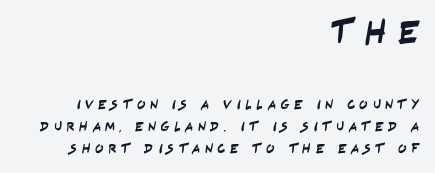
The image shows 35 px condensed sans-serif type; set right-aligned, normal line spacing (1.55x), unusually wide letter spacing (+0.32 em), not underlined; the first (top) block is 2.5x larger; low stroke contrast and a large x-height.
